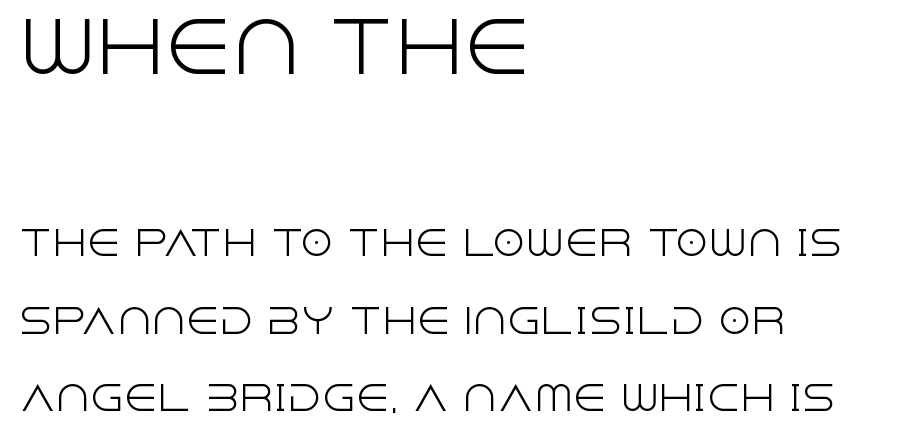
Q: Is the text bold? A: No.
Q: Is the text italic (slanted)? A: No, it is upright.
Q: Is the typeface a serif or a sans-serif typeface? A: Sans-serif.
Q: Is the text underlined? A: No.
Q: How is the paragraph aligned? A: Left-aligned.
Q: Is the spacing between letters normal or unusually wide? A: Normal.
Q: Is the spacing between lines tight, normal or loose? A: Loose.
Q: Which block of text is set in a larger size, the first (top) or the second (bottom)? A: The first (top) one.
Q: Width (condensed, normal, or wide)? A: Normal.
Q: x-height? A: Large.
Q: Monospaced? A: No.
